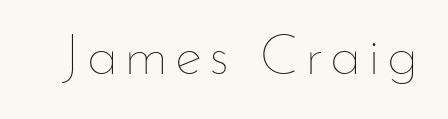
Notice how the stems are strictly vertical — no italics here. Unmarked baselines from the first word to the last. You could not count columns in this text — the font is proportionally spaced. Summary of weight: not heavy and not bold.
